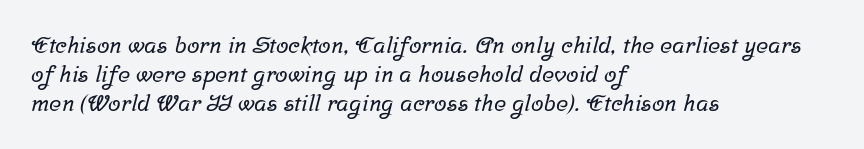
Q: Is the text underlined? A: No.
Q: How is the paragraph aligned? A: Left-aligned.
Q: Is the spacing between letters normal or unusually wide? A: Normal.
Q: Is the spacing between lines tight, normal or loose? A: Normal.
